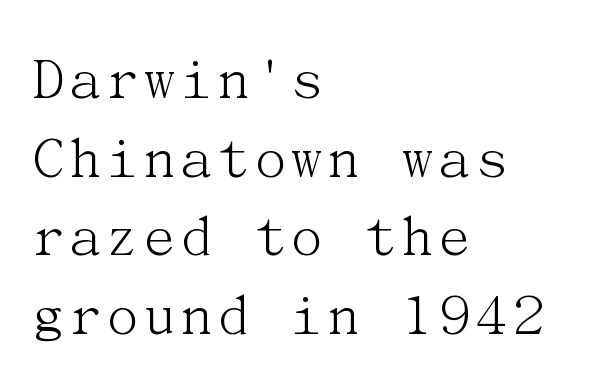
{"serif": "yes", "italic": "no", "bold": "no", "weight": "light", "width": "normal", "stroke_contrast": "medium", "x_height": "medium", "underline": "no", "align": "left", "line_spacing": "normal", "line_spacing_ratio": 1.25, "letter_spacing": "normal", "letter_spacing_em": 0.0, "glyph_px": 63}
